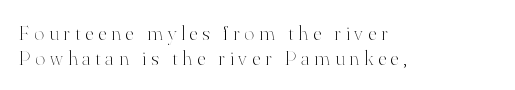
Q: Is the text bold? A: No.
Q: Is the text italic (slanted)? A: No, it is upright.
Q: Is the text underlined? A: No.
Q: How is the paragraph aligned? A: Left-aligned.
Q: Is the spacing between letters normal or unusually wide? A: Unusually wide.
